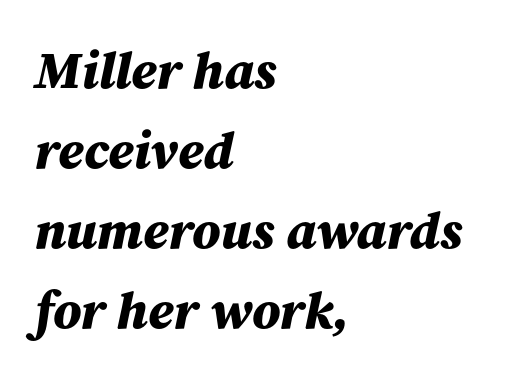
The paragraph shown leans on its left margin. This sample has the flowing, uneven cadence of proportional lettering. Honestly, the row spacing looks completely unremarkable. Emphasis-style slanted type is in use.
